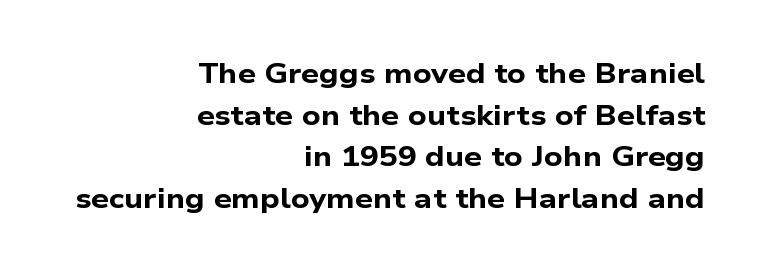
You could call the tracking neutral — neither tight nor loose. Nobody drew a line under any word here. These lines are set flush right with a ragged left edge. What's the leading like? Ordinary, nothing unusual.
